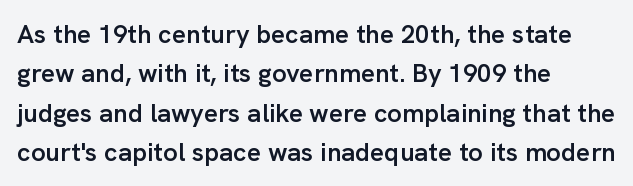
{"italic": "no", "bold": "semi", "underline": "no", "align": "left", "line_spacing": "normal", "line_spacing_ratio": 1.51, "letter_spacing": "normal", "letter_spacing_em": 0.0, "glyph_px": 26}
